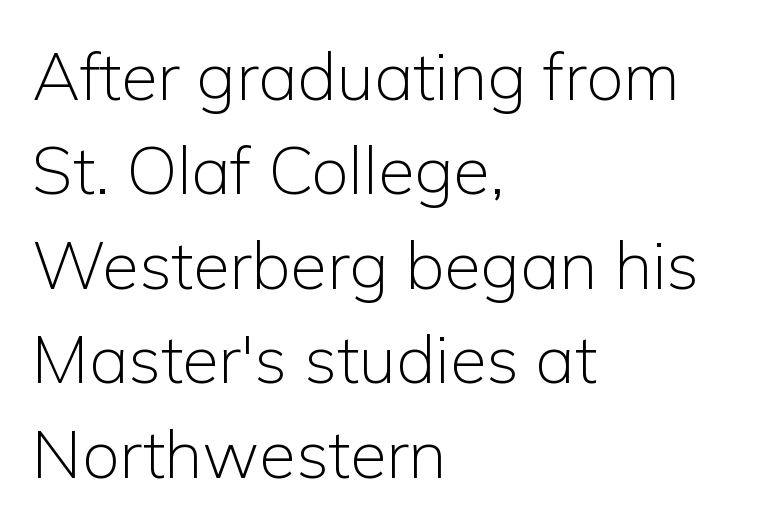
{"serif": "no", "italic": "no", "bold": "no", "weight": "light", "width": "normal", "stroke_contrast": "low", "x_height": "medium", "monospaced": "no", "underline": "no", "align": "left", "line_spacing": "normal", "line_spacing_ratio": 1.41, "letter_spacing": "normal", "letter_spacing_em": 0.0, "glyph_px": 67}
